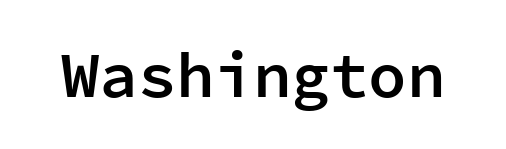
Q: Is the text bold? A: Semi-bold.
Q: Is the text italic (slanted)? A: No, it is upright.
Q: Is the typeface a serif or a sans-serif typeface? A: Sans-serif.
Q: Is the text underlined? A: No.
Q: Is the spacing between letters normal or unusually wide? A: Normal.
Q: Width (condensed, normal, or wide)? A: Normal.
Q: Stroke contrast? A: Low.
Q: x-height? A: Medium.
Q: Monospaced? A: Yes.
